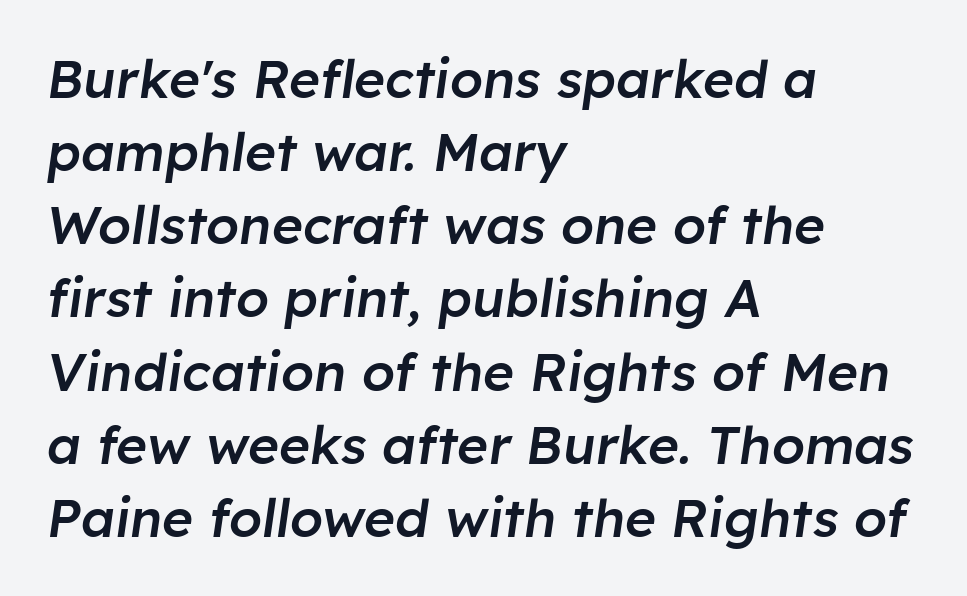
Nothing unusual about the tracking: characters are spaced as the font intends. There's an unmistakable incline to the writing here. Summary of vertical rhythm: regular, with standard interline spacing. Words float on clear page, feet unadorned. The letters are semibold — heavier than regular but short of a full bold.
